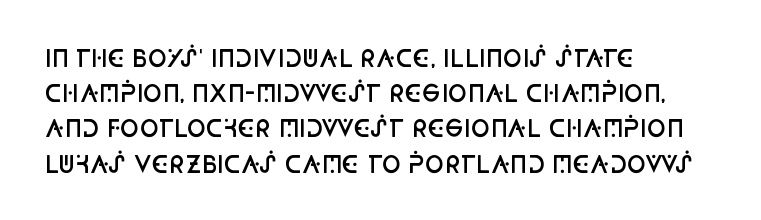
The image shows 23 px text type, upright; set left-aligned, normal line spacing (1.53x), normal letter spacing, not underlined.
